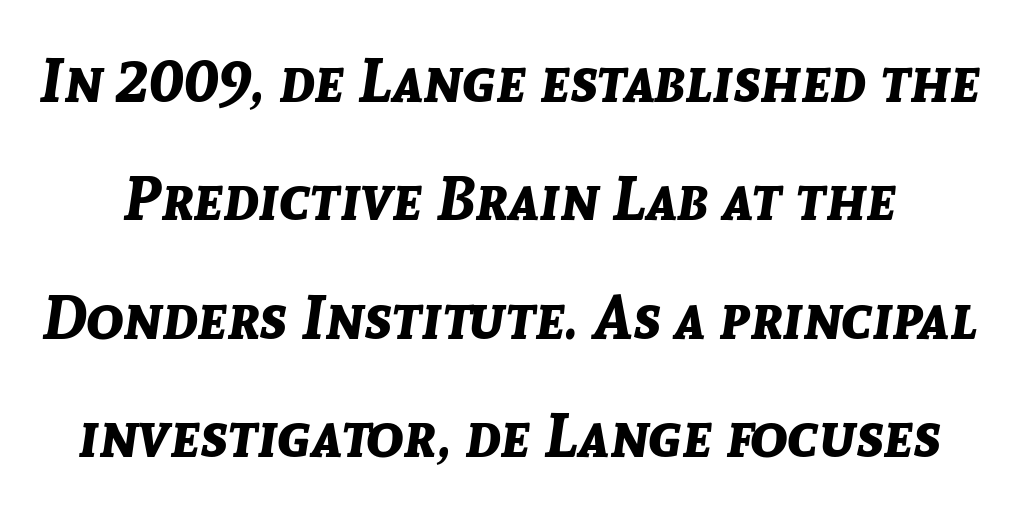
{"italic": "yes", "lean": "right", "slant_degrees": 8, "bold": "yes", "weight": "bold", "width": "normal", "stroke_contrast": "low", "x_height": "medium", "monospaced": "no", "underline": "no", "line_spacing": "loose", "line_spacing_ratio": 1.91, "letter_spacing": "normal", "letter_spacing_em": 0.0, "glyph_px": 62}
